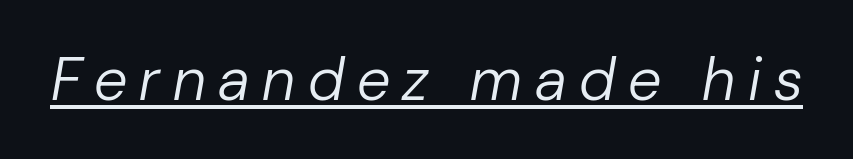
{"italic": "yes", "lean": "right", "slant_degrees": 10, "bold": "no", "weight": "regular", "width": "normal", "stroke_contrast": "low", "x_height": "medium", "monospaced": "no", "underline": "yes", "letter_spacing": "wide", "letter_spacing_em": 0.21, "glyph_px": 60}
